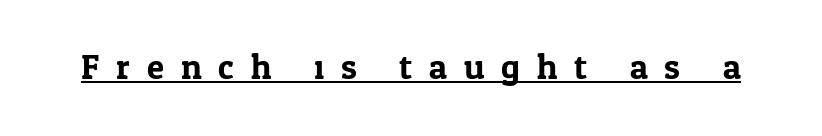
The image shows 35 px serif type, upright; set unusually wide letter spacing (+0.48 em), underlined; low stroke contrast and a medium x-height.
